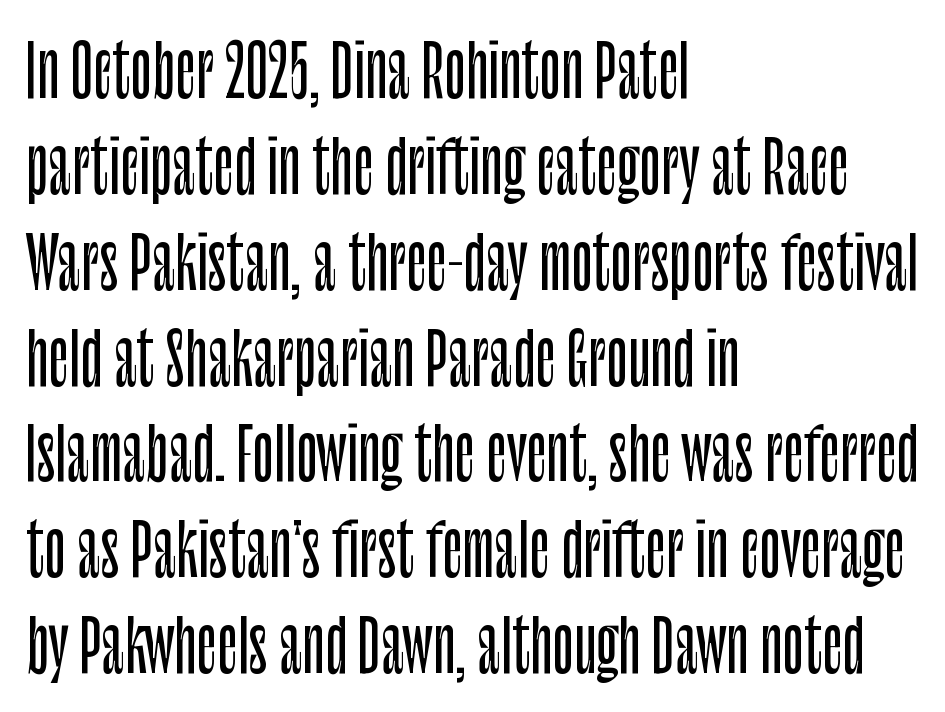
Examine the stroke ends and you'll find no serifs. No word sits above an underline. Students, note that the glyphs here touch the page at normal intervals. Do the characters align in a grid? No, the font is proportional. Horizontally, the lines are justified to the leading edge only.
